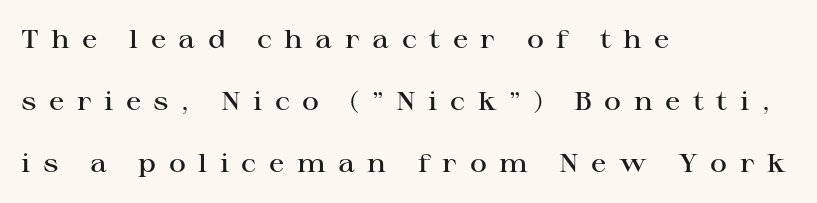
The image shows 26 px text type, upright; set left-aligned, loose line spacing (2.39x), unusually wide letter spacing (+0.48 em), not underlined.
